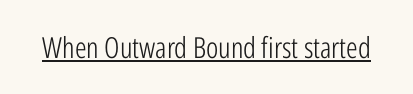
Q: Is the text bold? A: No.
Q: Is the text italic (slanted)? A: No, it is upright.
Q: Is the typeface a serif or a sans-serif typeface? A: Sans-serif.
Q: Is the text underlined? A: Yes.
Q: Is the spacing between letters normal or unusually wide? A: Normal.
Q: Width (condensed, normal, or wide)? A: Condensed.
Q: Stroke contrast? A: Low.
Q: x-height? A: Medium.
Q: Monospaced? A: No.
